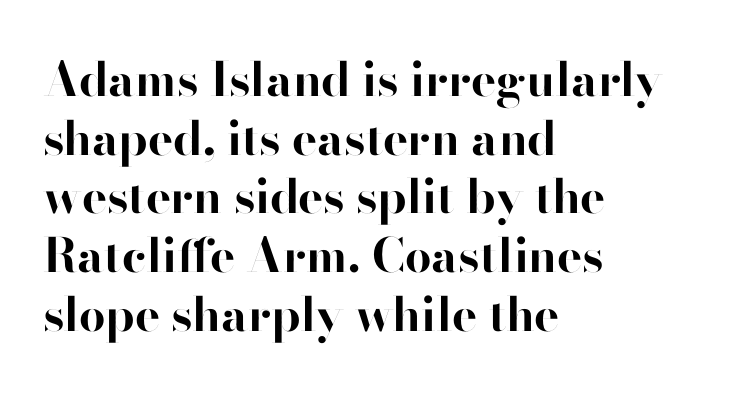
The image shows 47 px bold sans-serif type, upright; set left-aligned, normal line spacing (1.25x), normal letter spacing, not underlined; high stroke contrast and a small x-height.
